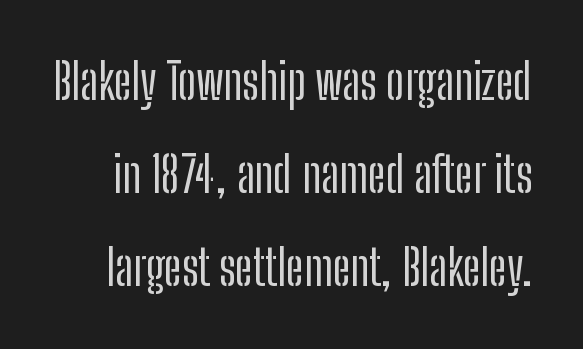
Does the lettering tilt? It doesn't — this is upright. No word sits above an underline. Here the designer chose a conventional face with non-uniform glyph widths. The face used here is a sans, in the tradition of grotesques and geometrics. The space between consecutive lines is lavish.
